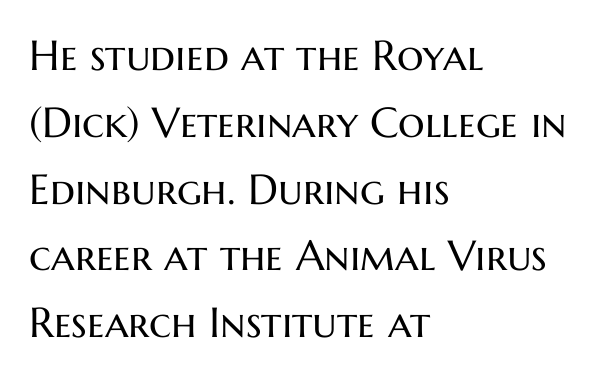
The image shows 42 px regular-weight sans-serif type, upright; set left-aligned, normal line spacing (1.59x), normal letter spacing, not underlined; medium stroke contrast and a medium x-height.
